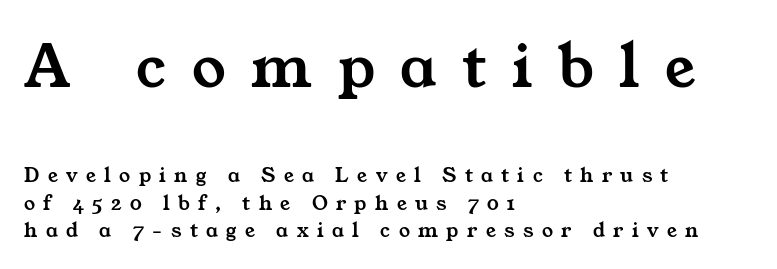
Q: Is the typeface a serif or a sans-serif typeface? A: Serif.
Q: Is the text underlined? A: No.
Q: How is the paragraph aligned? A: Left-aligned.
Q: Is the spacing between letters normal or unusually wide? A: Unusually wide.
Q: Is the spacing between lines tight, normal or loose? A: Normal.
Q: Which block of text is set in a larger size, the first (top) or the second (bottom)? A: The first (top) one.
Q: Width (condensed, normal, or wide)? A: Wide.
Q: Stroke contrast? A: Medium.
Q: x-height? A: Medium.
Q: Monospaced? A: No.
